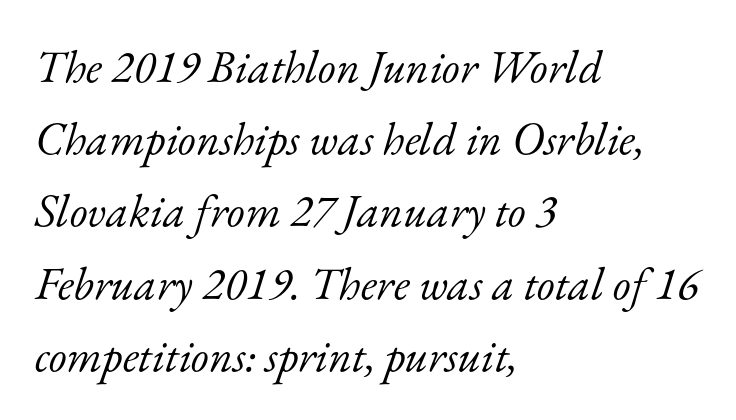
The image shows 46 px light serif type, italic (leaning right); set left-aligned, normal line spacing (1.57x), normal letter spacing, not underlined; low stroke contrast and a small x-height.
